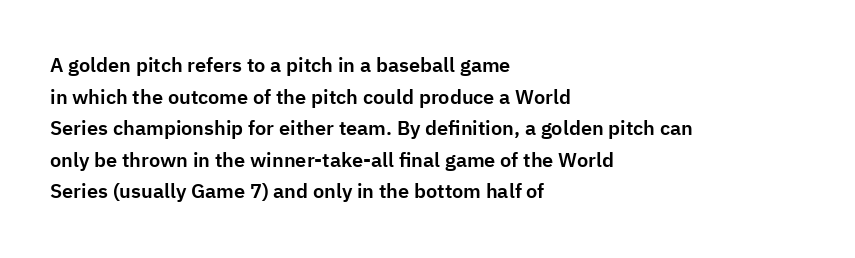
The image shows 20 px text type, upright; set left-aligned, normal line spacing (1.58x), normal letter spacing, not underlined.
